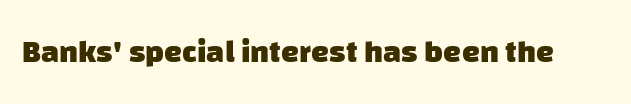
The image shows 32 px heavy sans-serif type; set normal letter spacing, not underlined; low stroke contrast and a large x-height.
